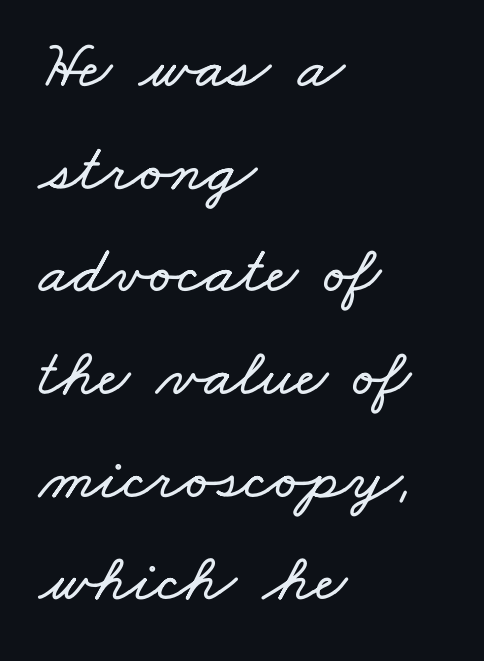
The compositor pushed each line to the left boundary. Note the varied advance widths — an 'i' is clearly narrower than an 'm'. Glance below the letters and you will spot only blank space. How would I describe the line gaps? Plain and ordinary. The horizontal fit of the characters is conventional and even.
